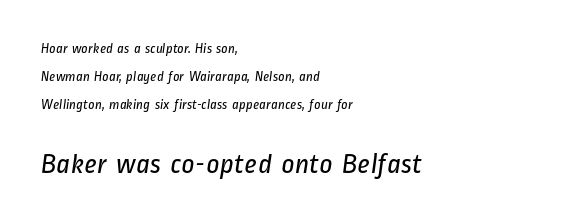
A quiet, ordinary-to-light weight characterises the typeface. Character widths vary here, with narrow letters taking less room than wide ones. Compared with a centered layout, this one pins lines to the left instead. These lines are composed in type without serifs.
